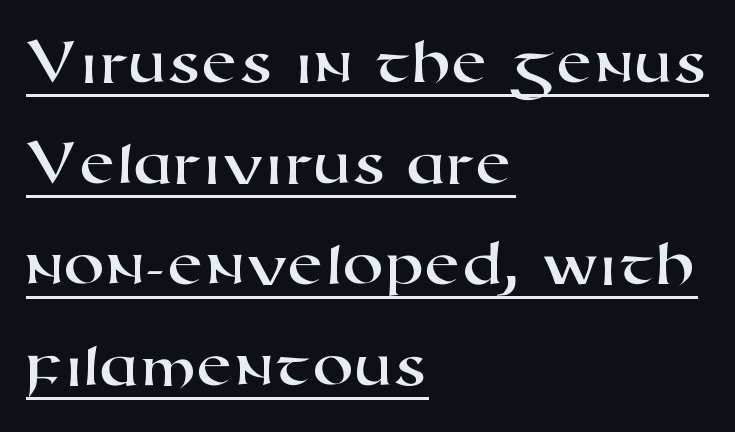
Q: Is the typeface a serif or a sans-serif typeface? A: Sans-serif.
Q: Is the text underlined? A: Yes.
Q: How is the paragraph aligned? A: Left-aligned.
Q: Is the spacing between letters normal or unusually wide? A: Normal.
Q: Is the spacing between lines tight, normal or loose? A: Normal.
Q: Width (condensed, normal, or wide)? A: Wide.
Q: Stroke contrast? A: High.
Q: x-height? A: Medium.
Q: Monospaced? A: No.
